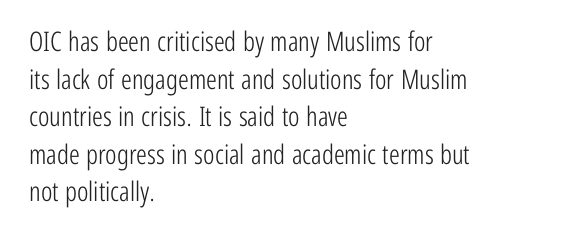
{"italic": "no", "bold": "no", "underline": "no", "align": "left", "line_spacing": "normal", "line_spacing_ratio": 1.39, "letter_spacing": "normal", "letter_spacing_em": 0.0, "glyph_px": 27}
